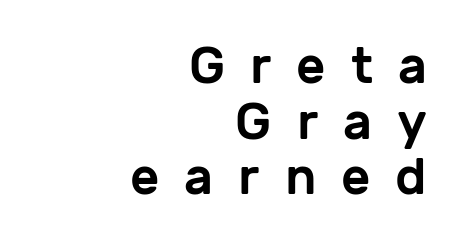
{"serif": "no", "italic": "no", "width": "normal", "stroke_contrast": "low", "x_height": "medium", "monospaced": "no", "underline": "no", "align": "right", "line_spacing": "tight", "line_spacing_ratio": 1.09, "letter_spacing": "wide", "letter_spacing_em": 0.49, "glyph_px": 51}
